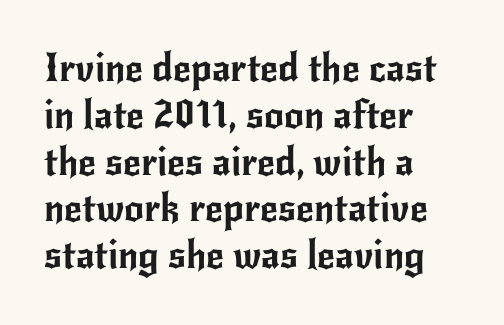
The image shows 39 px sans-serif type, upright; set left-aligned, line spacing 1.2x, normal letter spacing, not underlined; low stroke contrast and a small x-height.
